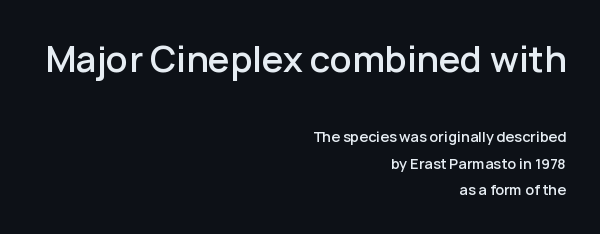
Q: Is the text bold? A: Semi-bold.
Q: Is the text italic (slanted)? A: No, it is upright.
Q: Is the typeface a serif or a sans-serif typeface? A: Sans-serif.
Q: Is the text underlined? A: No.
Q: How is the paragraph aligned? A: Right-aligned.
Q: Is the spacing between letters normal or unusually wide? A: Normal.
Q: Which block of text is set in a larger size, the first (top) or the second (bottom)? A: The first (top) one.
Q: Width (condensed, normal, or wide)? A: Normal.
Q: Stroke contrast? A: Low.
Q: x-height? A: Medium.
Q: Monospaced? A: No.
